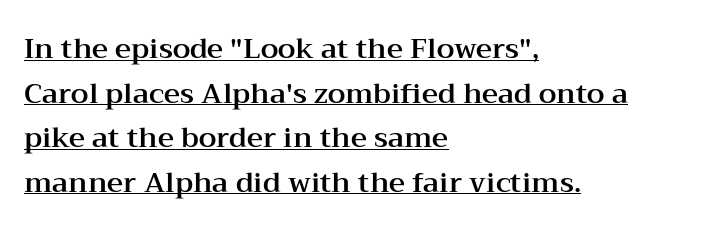
The image shows 28 px wide serif type, upright; set left-aligned, normal line spacing (1.59x), normal letter spacing, underlined; medium stroke contrast and a medium x-height.
